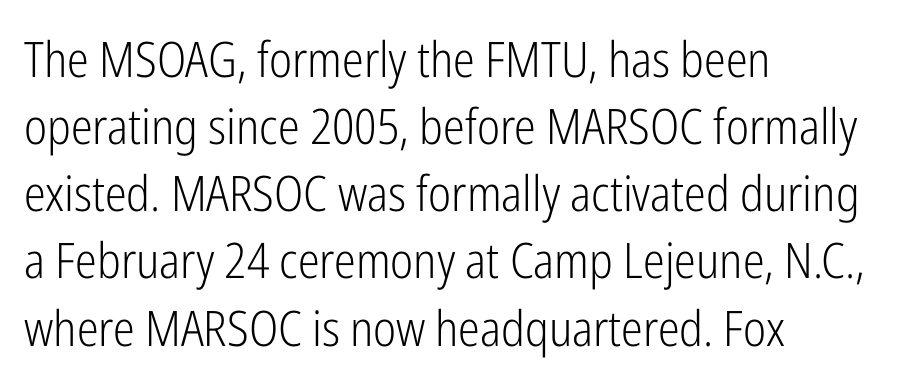
{"serif": "no", "italic": "no", "bold": "no", "weight": "light", "width": "condensed", "stroke_contrast": "low", "x_height": "medium", "monospaced": "no", "underline": "no", "align": "left", "line_spacing": "normal", "line_spacing_ratio": 1.37, "letter_spacing": "normal", "letter_spacing_em": 0.0, "glyph_px": 49}
